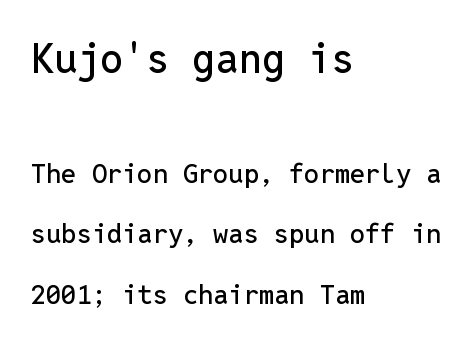
Q: Is the text italic (slanted)? A: No, it is upright.
Q: Is the typeface a serif or a sans-serif typeface? A: Sans-serif.
Q: Is the text underlined? A: No.
Q: How is the paragraph aligned? A: Left-aligned.
Q: Is the spacing between letters normal or unusually wide? A: Normal.
Q: Is the spacing between lines tight, normal or loose? A: Loose.
Q: Which block of text is set in a larger size, the first (top) or the second (bottom)? A: The first (top) one.
Q: Width (condensed, normal, or wide)? A: Normal.
Q: Stroke contrast? A: Low.
Q: x-height? A: Medium.
Q: Monospaced? A: Yes.
